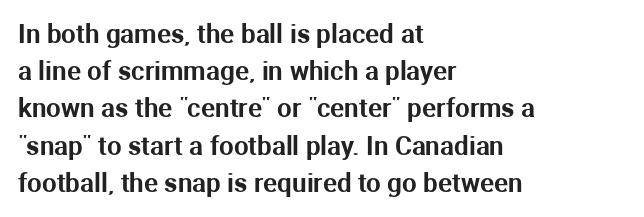
The passage is arranged the way most books set body copy — flush left. No extra tracking has been applied to these lines. You can tell it's not italic because the verticals are truly vertical. The leading is moderate, giving the passage an even texture. The specimen omits any rule beneath the text block's lines.
